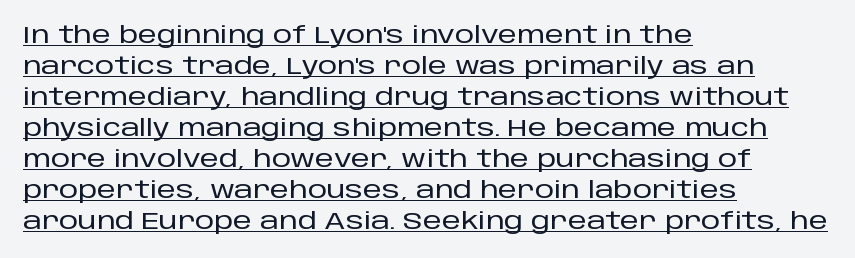
{"italic": "no", "underline": "yes", "align": "left", "line_spacing": "normal", "line_spacing_ratio": 1.29, "letter_spacing": "normal", "letter_spacing_em": 0.0, "glyph_px": 24}
